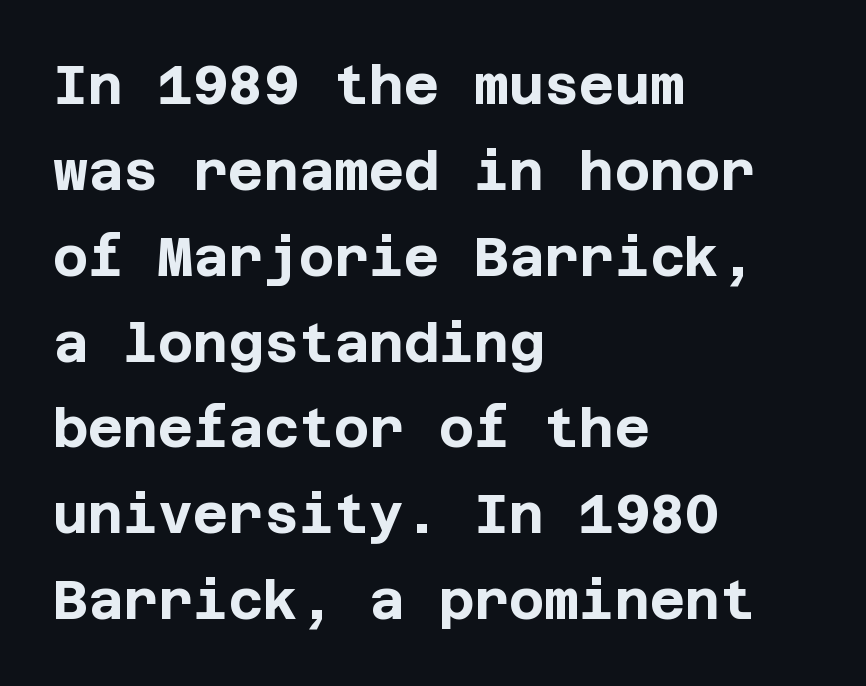
{"serif": "no", "italic": "no", "bold": "yes", "weight": "bold", "width": "normal", "stroke_contrast": "low", "x_height": "large", "underline": "no", "align": "left", "line_spacing": "normal", "line_spacing_ratio": 1.59, "letter_spacing": "normal", "letter_spacing_em": 0.0, "glyph_px": 54}
